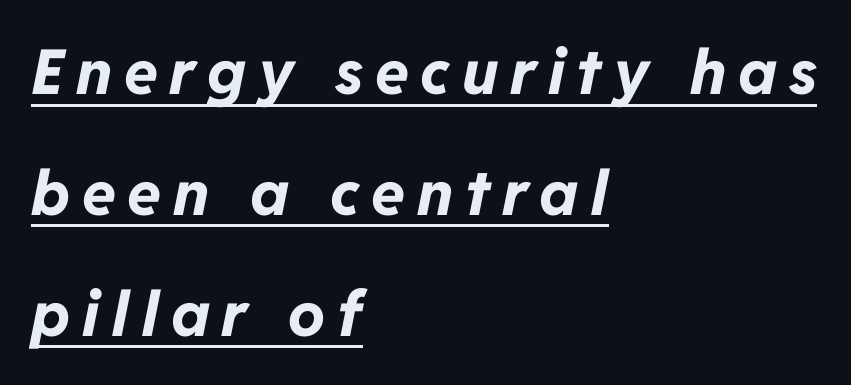
{"italic": "yes", "lean": "right", "slant_degrees": 11, "bold": "yes", "weight": "bold", "width": "normal", "stroke_contrast": "low", "x_height": "medium", "monospaced": "no", "underline": "yes", "align": "left", "line_spacing": "loose", "line_spacing_ratio": 1.95, "glyph_px": 62}
